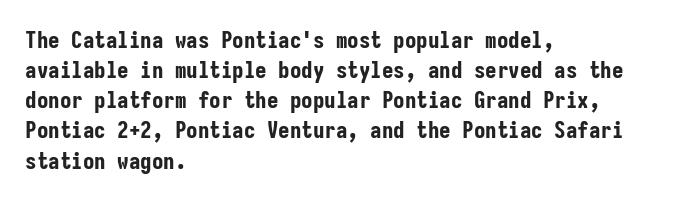
Does extra space separate the letters? No, they use regular spacing. The passage is arranged the way most books set body copy — flush left. Successive baselines arrive at the customary interval. Posture: upright roman. Is the type bold? Yes — the strokes are clearly thick and heavy.
